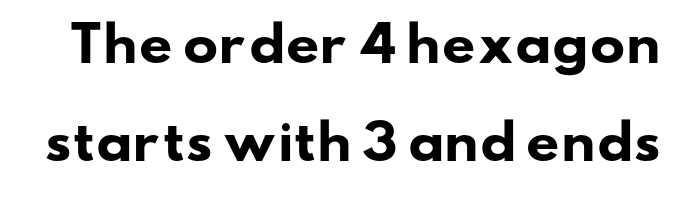
Q: Is the text bold? A: Yes.
Q: Is the typeface a serif or a sans-serif typeface? A: Sans-serif.
Q: Is the text underlined? A: No.
Q: Is the spacing between letters normal or unusually wide? A: Normal.
Q: Is the spacing between lines tight, normal or loose? A: Loose.
Q: Width (condensed, normal, or wide)? A: Wide.
Q: Stroke contrast? A: Low.
Q: x-height? A: Small.
Q: Monospaced? A: No.
